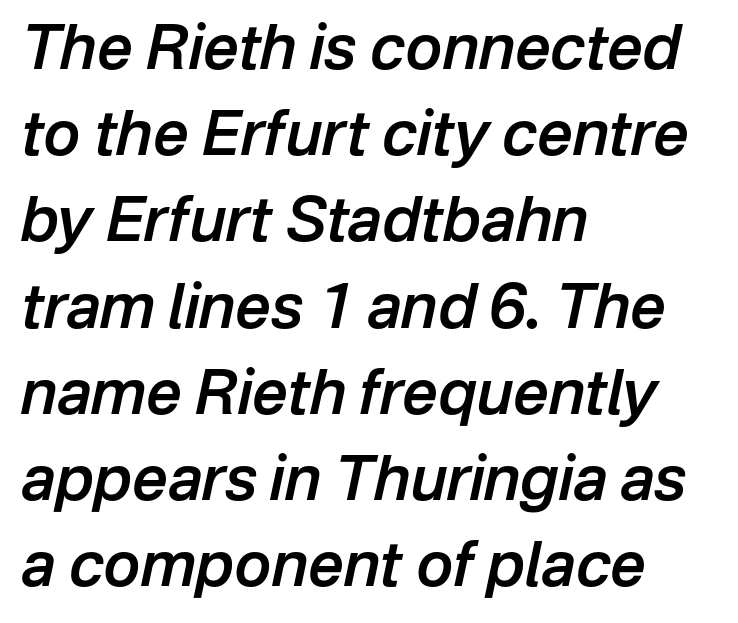
The image shows 62 px semibold type, italic (leaning right); set left-aligned, normal line spacing (1.39x), normal letter spacing, not underlined; low stroke contrast and a medium x-height.
